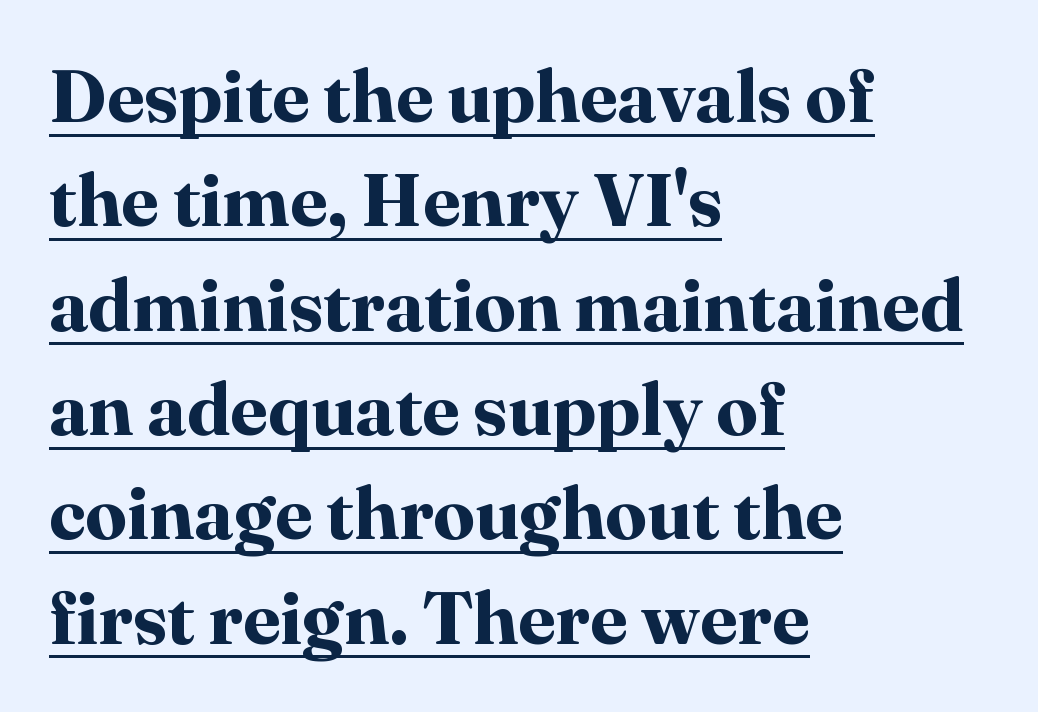
Q: Is the text bold? A: Yes.
Q: Is the text italic (slanted)? A: No, it is upright.
Q: Is the typeface a serif or a sans-serif typeface? A: Serif.
Q: Is the text underlined? A: Yes.
Q: How is the paragraph aligned? A: Left-aligned.
Q: Is the spacing between letters normal or unusually wide? A: Normal.
Q: Is the spacing between lines tight, normal or loose? A: Normal.
Q: Width (condensed, normal, or wide)? A: Normal.
Q: Stroke contrast? A: High.
Q: x-height? A: Medium.
Q: Monospaced? A: No.
